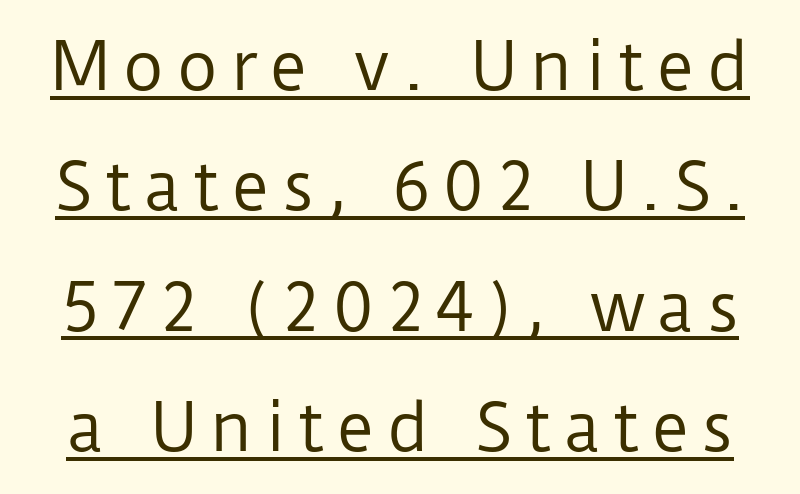
Q: Is the text bold? A: No.
Q: Is the text italic (slanted)? A: No, it is upright.
Q: Is the typeface a serif or a sans-serif typeface? A: Sans-serif.
Q: Is the text underlined? A: Yes.
Q: Width (condensed, normal, or wide)? A: Normal.
Q: Stroke contrast? A: Low.
Q: x-height? A: Medium.
Q: Monospaced? A: No.
